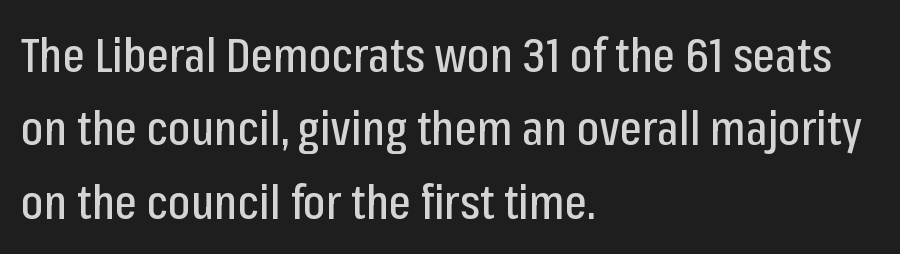
{"serif": "no", "italic": "no", "width": "condensed", "stroke_contrast": "low", "x_height": "medium", "monospaced": "no", "underline": "no", "align": "left", "line_spacing": "normal", "line_spacing_ratio": 1.56, "letter_spacing": "normal", "letter_spacing_em": 0.0, "glyph_px": 47}
